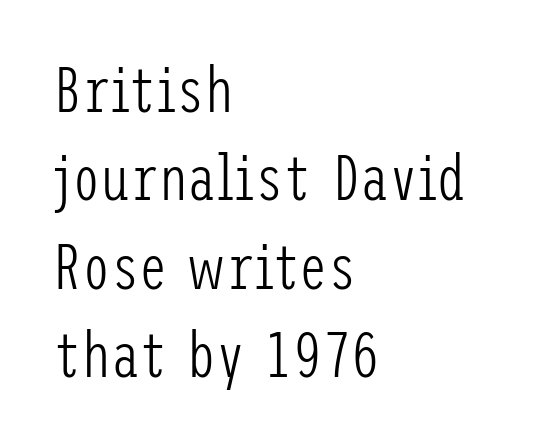
The image shows 64 px light, condensed sans-serif type, upright; set left-aligned, normal line spacing (1.38x), normal letter spacing, not underlined; low stroke contrast and a medium x-height.
